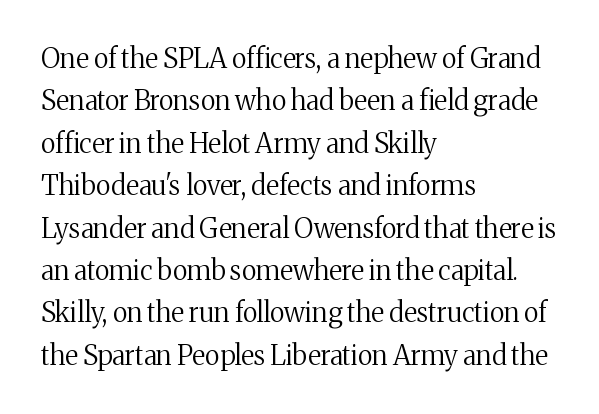
Characters follow at the spacing the type designer built in. Where is the straight margin? On the left. Weight: regular or lighter. Check the space under the baseline: it is left empty. Each new line begins a customary step beneath the previous one.
